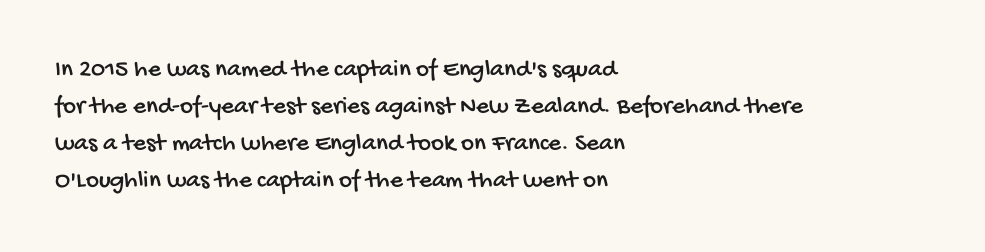
{"underline": "no", "align": "left", "line_spacing": "normal", "line_spacing_ratio": 1.48, "letter_spacing": "normal", "letter_spacing_em": 0.0, "glyph_px": 25}
